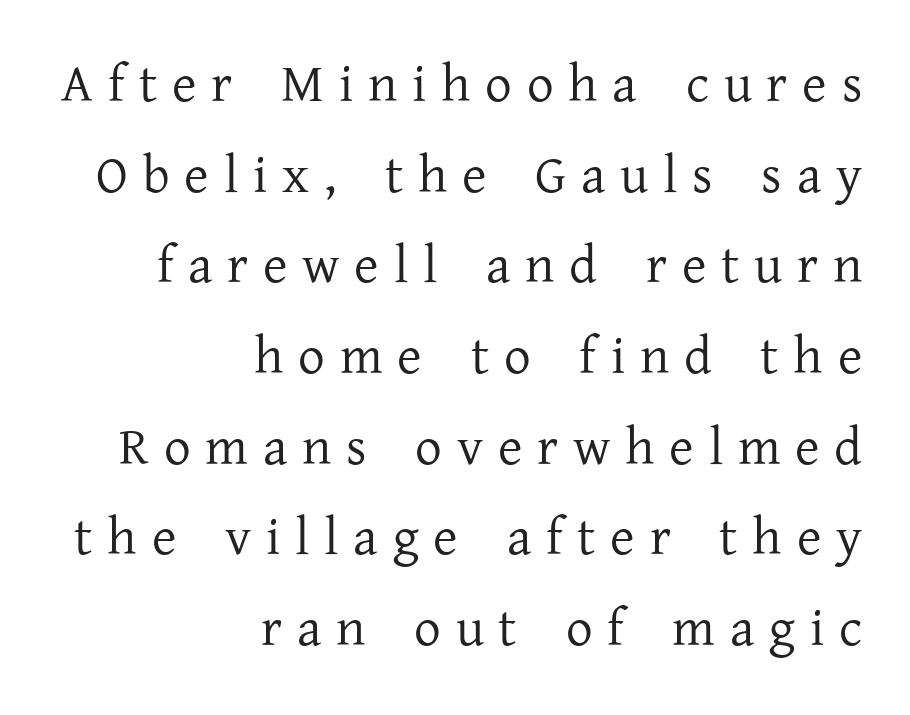
Q: Is the text bold? A: No.
Q: Is the text italic (slanted)? A: No, it is upright.
Q: Is the typeface a serif or a sans-serif typeface? A: Serif.
Q: Is the text underlined? A: No.
Q: How is the paragraph aligned? A: Right-aligned.
Q: Is the spacing between letters normal or unusually wide? A: Unusually wide.
Q: Width (condensed, normal, or wide)? A: Normal.
Q: Stroke contrast? A: Low.
Q: x-height? A: Medium.
Q: Monospaced? A: No.
